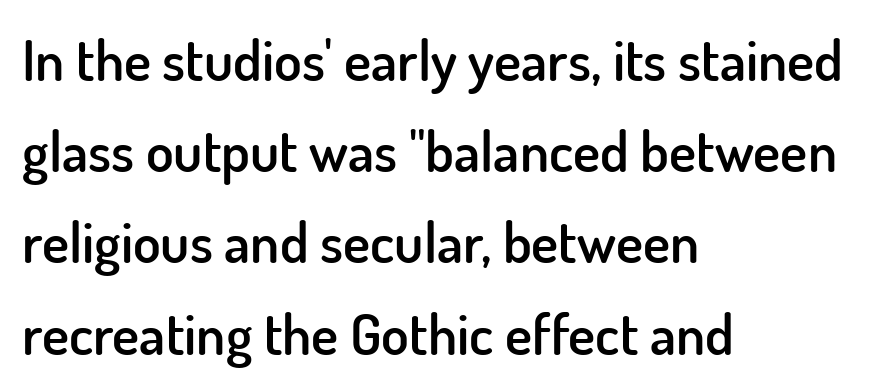
A sans-serif font was chosen for this passage. Designer's note — italics off, roman on. Caption: standard tracking, unaltered. Stroke thickness is moderately raised; the sample reads as semibold.
